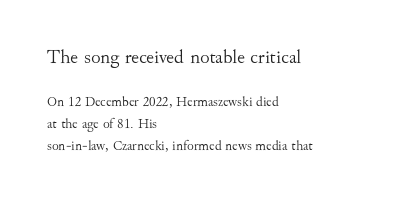
Q: Is the text bold? A: No.
Q: Is the text italic (slanted)? A: No, it is upright.
Q: Is the text underlined? A: No.
Q: How is the paragraph aligned? A: Left-aligned.
Q: Is the spacing between letters normal or unusually wide? A: Normal.
Q: Is the spacing between lines tight, normal or loose? A: Normal.
Q: Which block of text is set in a larger size, the first (top) or the second (bottom)? A: The first (top) one.
